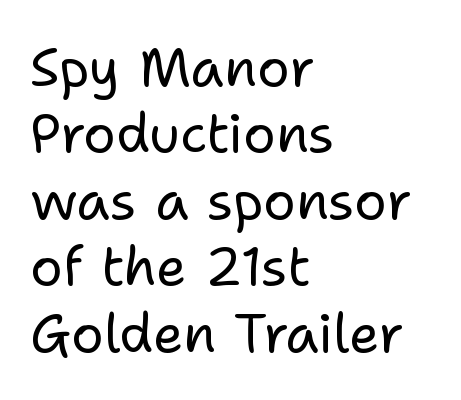
Q: Is the text bold? A: No.
Q: Is the text italic (slanted)? A: No, it is upright.
Q: Is the typeface a serif or a sans-serif typeface? A: Sans-serif.
Q: Is the text underlined? A: No.
Q: How is the paragraph aligned? A: Left-aligned.
Q: Is the spacing between letters normal or unusually wide? A: Normal.
Q: Width (condensed, normal, or wide)? A: Normal.
Q: Stroke contrast? A: Low.
Q: x-height? A: Medium.
Q: Monospaced? A: No.
